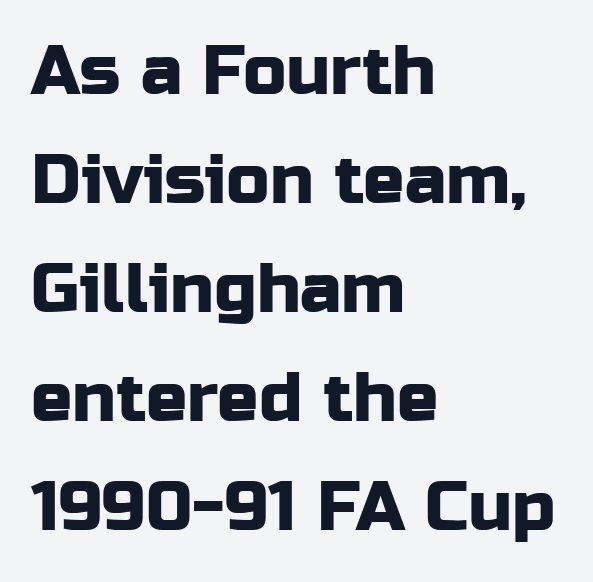
{"serif": "no", "italic": "no", "width": "normal", "stroke_contrast": "low", "x_height": "medium", "monospaced": "no", "underline": "no", "align": "left", "line_spacing": "normal", "line_spacing_ratio": 1.58, "letter_spacing": "normal", "letter_spacing_em": 0.0, "glyph_px": 69}
